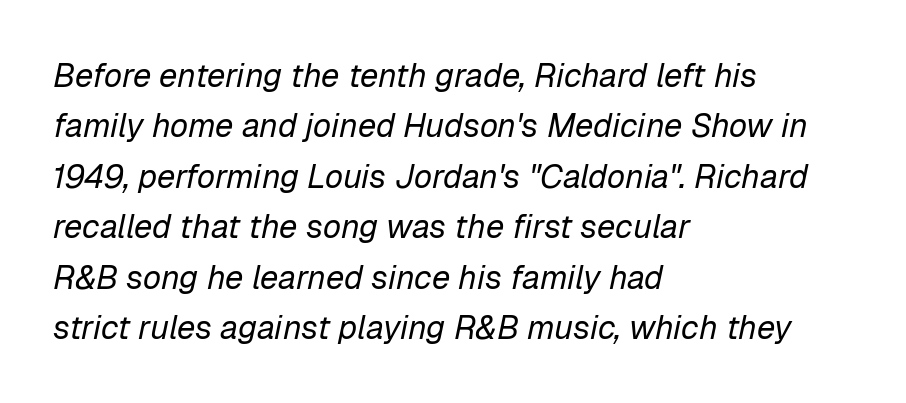
Q: Is the text bold? A: No.
Q: Is the text italic (slanted)? A: Yes, it leans right by about 12 degrees.
Q: Is the text underlined? A: No.
Q: How is the paragraph aligned? A: Left-aligned.
Q: Is the spacing between letters normal or unusually wide? A: Normal.
Q: Is the spacing between lines tight, normal or loose? A: Normal.
Q: Width (condensed, normal, or wide)? A: Normal.
Q: Stroke contrast? A: Low.
Q: x-height? A: Medium.
Q: Monospaced? A: No.
